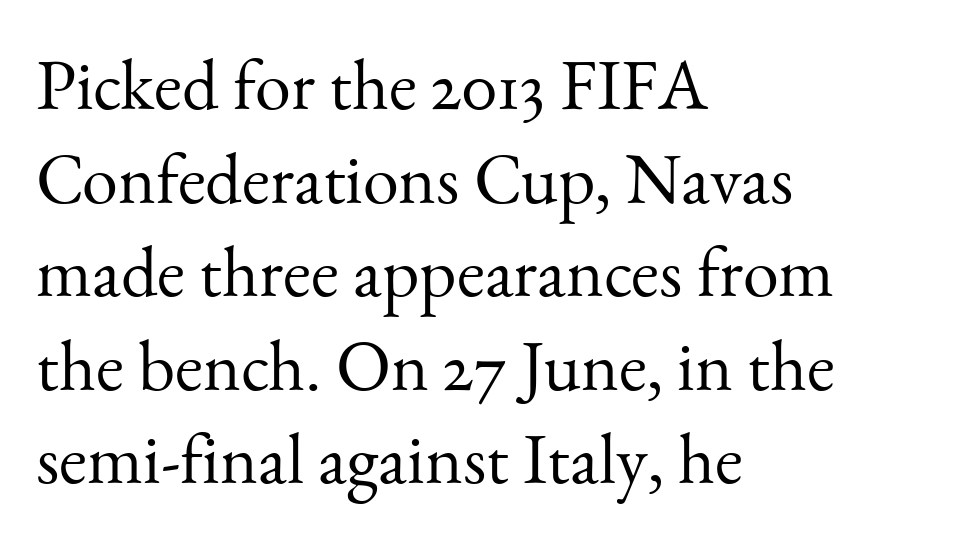
{"serif": "yes", "italic": "no", "bold": "no", "weight": "light", "width": "normal", "stroke_contrast": "medium", "x_height": "small", "monospaced": "no", "underline": "no", "align": "left", "line_spacing": "normal", "line_spacing_ratio": 1.3, "letter_spacing": "normal", "letter_spacing_em": 0.0, "glyph_px": 72}
